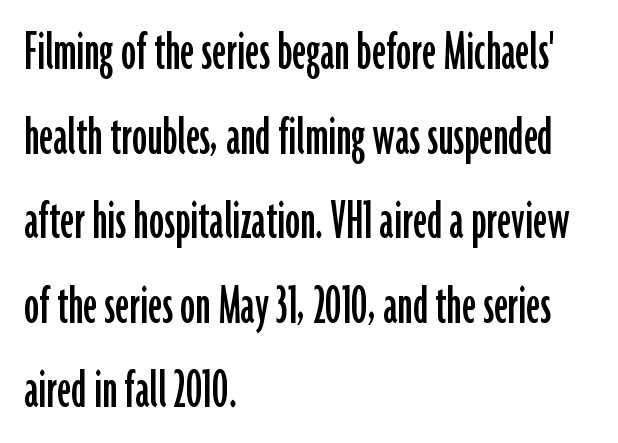
The image shows 60 px condensed sans-serif type, upright; set left-aligned, normal line spacing (1.41x), normal letter spacing, not underlined; low stroke contrast and a medium x-height.
